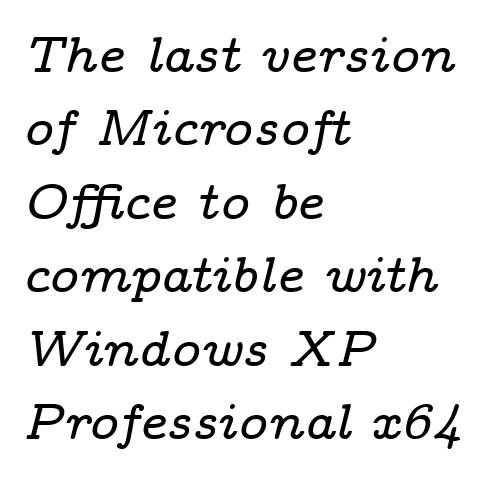
{"serif": "yes", "italic": "yes", "lean": "right", "slant_degrees": 14, "width": "wide", "stroke_contrast": "low", "x_height": "medium", "monospaced": "no", "underline": "no", "align": "left", "line_spacing": "normal", "line_spacing_ratio": 1.47, "letter_spacing": "normal", "letter_spacing_em": 0.0, "glyph_px": 50}
